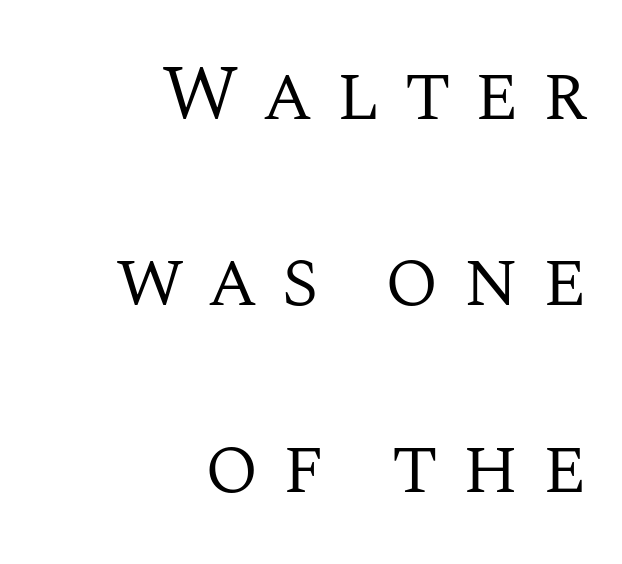
{"serif": "yes", "italic": "no", "bold": "no", "weight": "regular", "width": "normal", "stroke_contrast": "medium", "x_height": "large", "monospaced": "no", "underline": "no", "align": "right", "line_spacing": "loose", "line_spacing_ratio": 2.36, "letter_spacing": "wide", "letter_spacing_em": 0.29, "glyph_px": 79}
